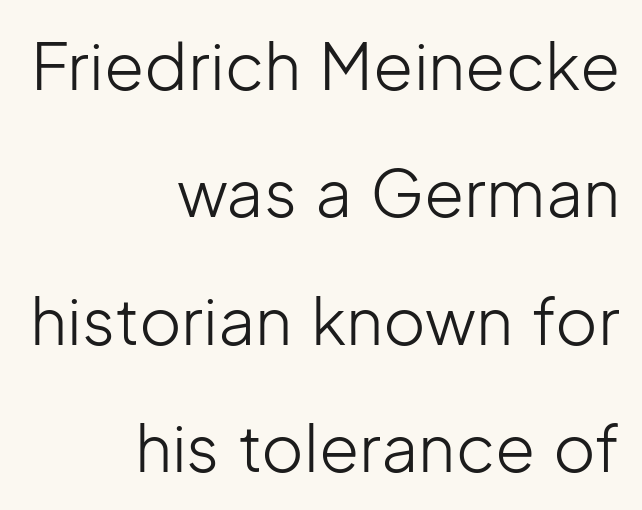
{"serif": "no", "italic": "no", "bold": "no", "weight": "light", "width": "normal", "stroke_contrast": "low", "x_height": "medium", "monospaced": "no", "underline": "no", "align": "right", "line_spacing": "loose", "line_spacing_ratio": 1.96, "letter_spacing": "normal", "letter_spacing_em": 0.0, "glyph_px": 65}
